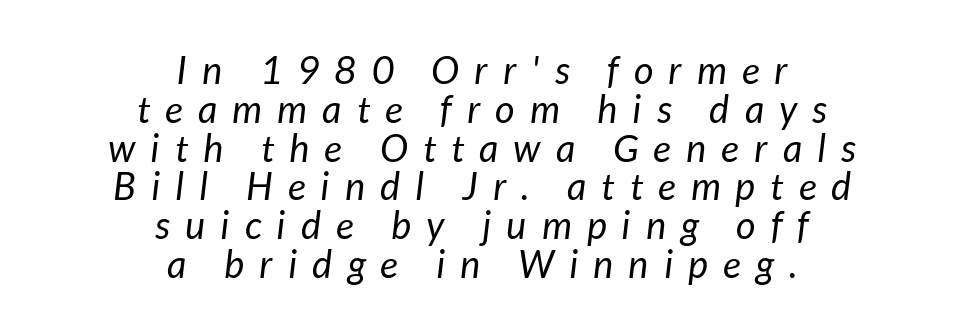
{"serif": "no", "bold": "no", "weight": "regular", "width": "normal", "stroke_contrast": "low", "x_height": "medium", "monospaced": "no", "underline": "no", "align": "center", "line_spacing": "tight", "line_spacing_ratio": 1.02, "letter_spacing": "wide", "letter_spacing_em": 0.4, "glyph_px": 38}
